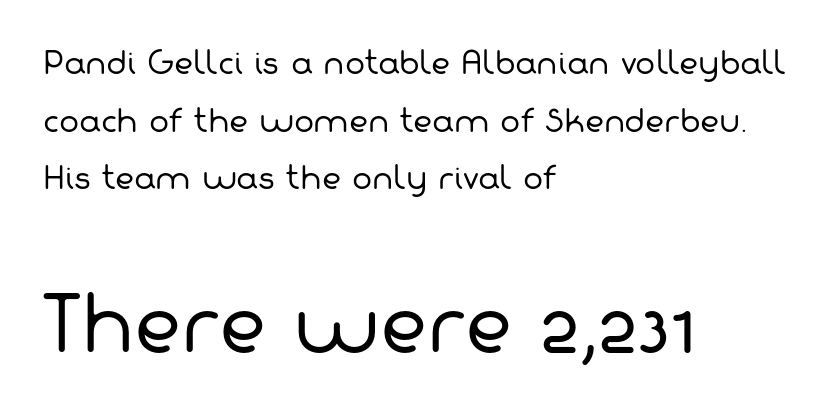
The typeface has the unassuming heft of standard copy or less. What's the leading like? Stretched, with rows far apart. The type is set solid horizontally, with unmodified tracking. Spacing verdict: proportional, widths tailored to each character.
